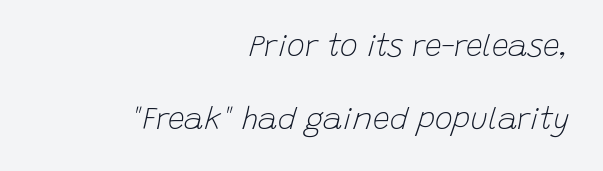
Is this a heavy cut? Hardly; it is regular or lighter. Character widths vary here, with narrow letters taking less room than wide ones. If you measured baseline to baseline, you'd find a long distance. All the whitespace from short lines collects on the left. Letters rest on an invisible, unmarked baseline. The specimen reads as italic at a glance.
